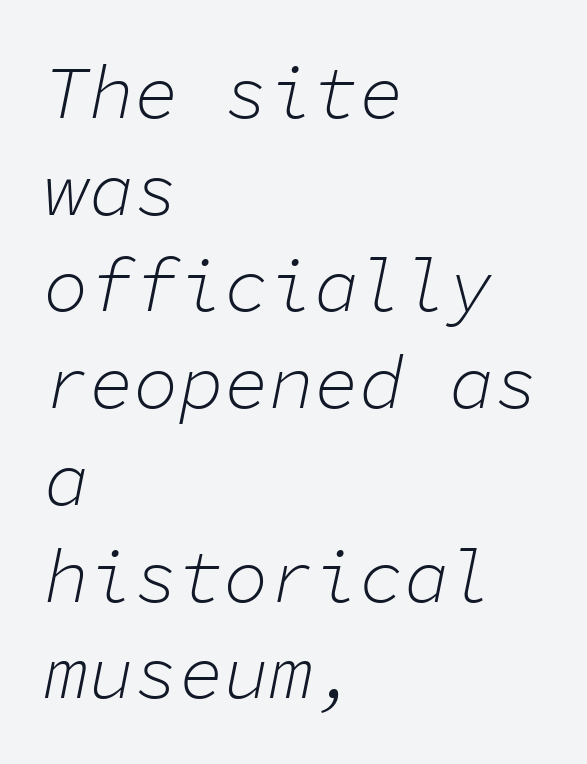
These lines are rendered in a fixed-pitch font. The rows are spaced the way most documents space them. Words appear dense and cohesive because spacing is normal. The glyphs are unaccompanied by any horizontal stroke below them. Summary of weight: not heavy and not bold. The axis of the letterforms is tilted away from vertical.
